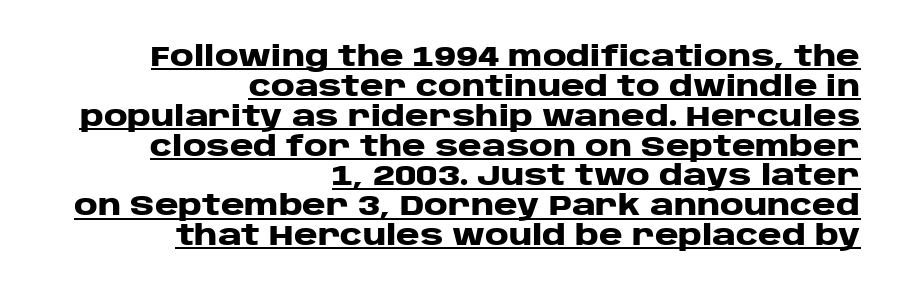
Q: Is the text bold? A: Yes.
Q: Is the text italic (slanted)? A: No, it is upright.
Q: Is the typeface a serif or a sans-serif typeface? A: Sans-serif.
Q: Is the text underlined? A: Yes.
Q: How is the paragraph aligned? A: Right-aligned.
Q: Is the spacing between letters normal or unusually wide? A: Normal.
Q: Is the spacing between lines tight, normal or loose? A: Tight.
Q: Width (condensed, normal, or wide)? A: Wide.
Q: Stroke contrast? A: Low.
Q: x-height? A: Large.
Q: Monospaced? A: No.
